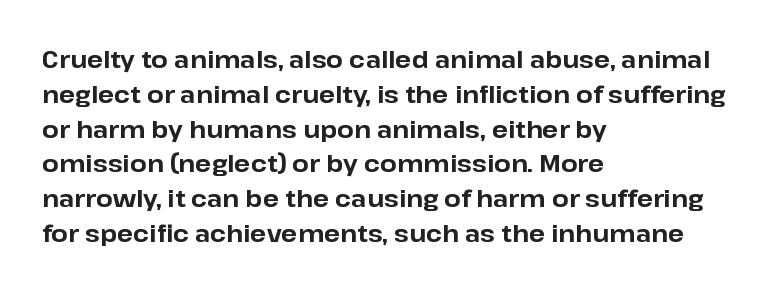
The image shows 24 px bold type, upright; set left-aligned, normal line spacing (1.45x), normal letter spacing, not underlined.
